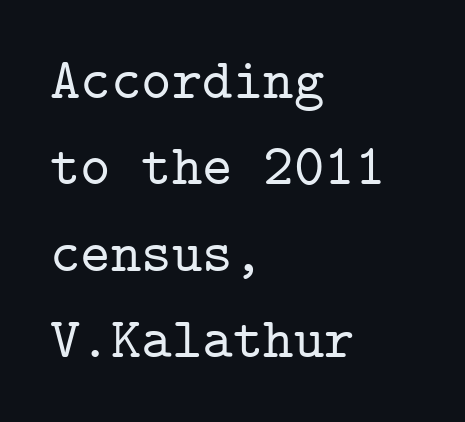
The image shows 58 px serif type, upright, monospaced; set left-aligned, normal line spacing (1.49x), normal letter spacing, not underlined; low stroke contrast and a medium x-height.
